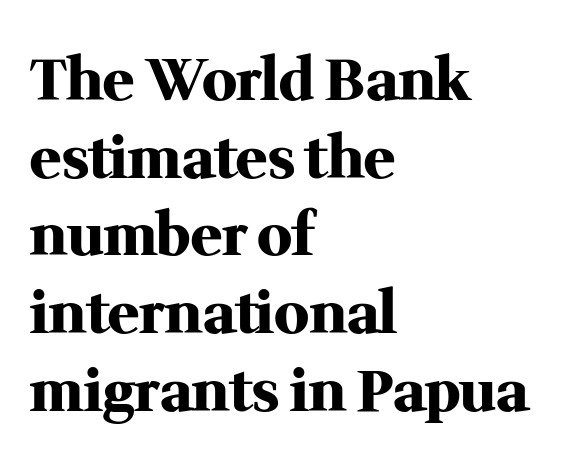
The image shows 58 px heavy serif type, upright; set left-aligned, normal line spacing (1.34x), normal letter spacing, not underlined; medium stroke contrast and a medium x-height.
